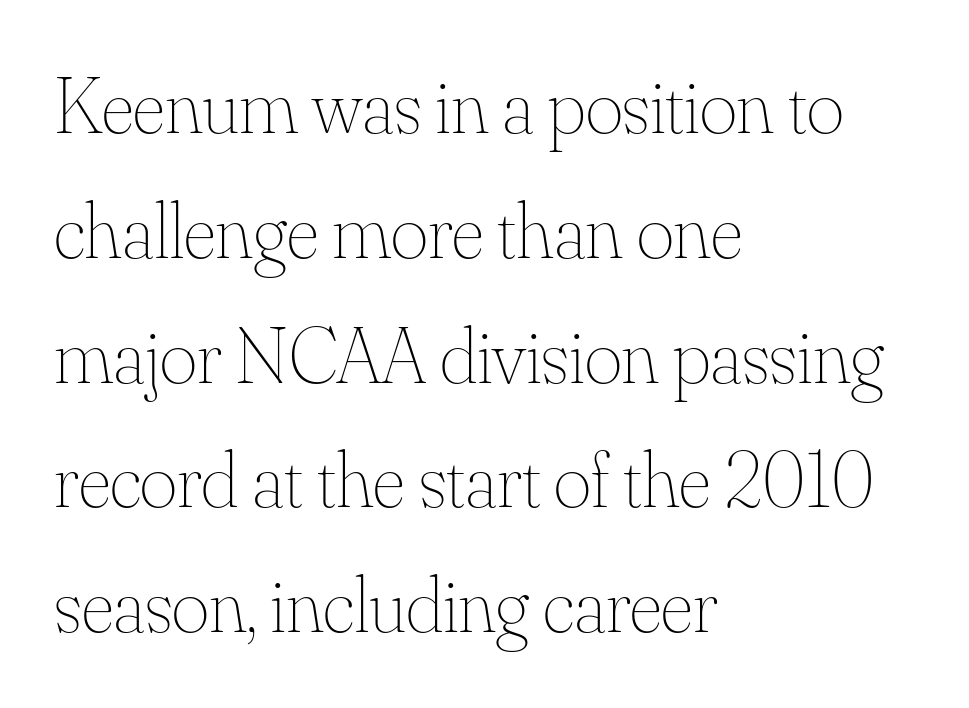
{"italic": "no", "bold": "no", "weight": "thin", "width": "normal", "stroke_contrast": "medium", "x_height": "small", "monospaced": "no", "underline": "no", "align": "left", "line_spacing": "normal", "line_spacing_ratio": 1.56, "letter_spacing": "normal", "letter_spacing_em": 0.0, "glyph_px": 80}
